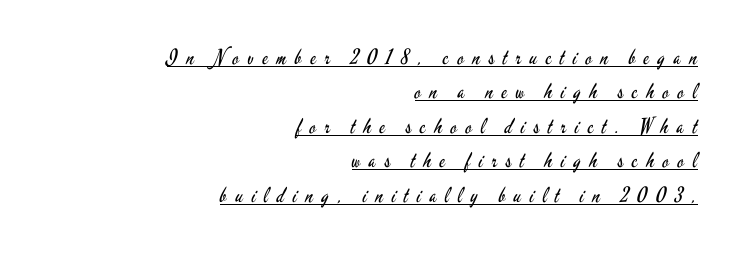
The image shows 21 px text type; set right-aligned, normal line spacing (1.64x), unusually wide letter spacing (+0.41 em), underlined.
